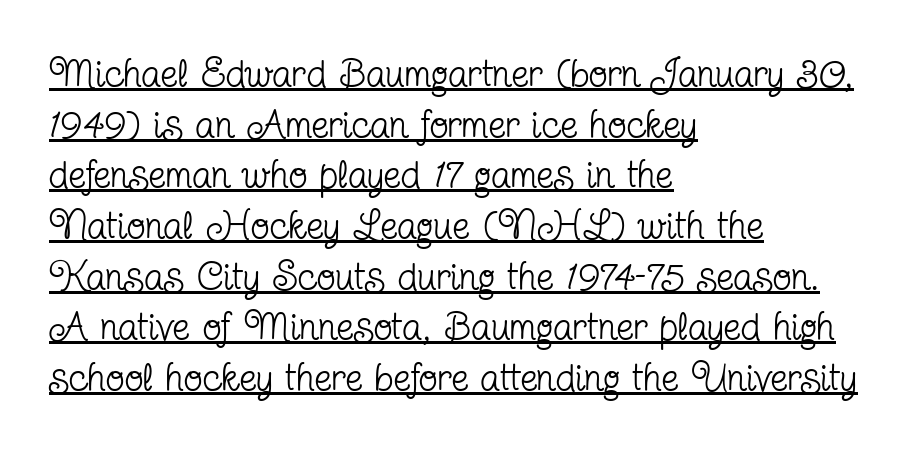
{"serif": "yes", "italic": "no", "bold": "no", "weight": "regular", "width": "condensed", "stroke_contrast": "low", "x_height": "medium", "monospaced": "no", "underline": "yes", "align": "left", "line_spacing": "normal", "line_spacing_ratio": 1.3, "letter_spacing": "normal", "letter_spacing_em": 0.0, "glyph_px": 39}
